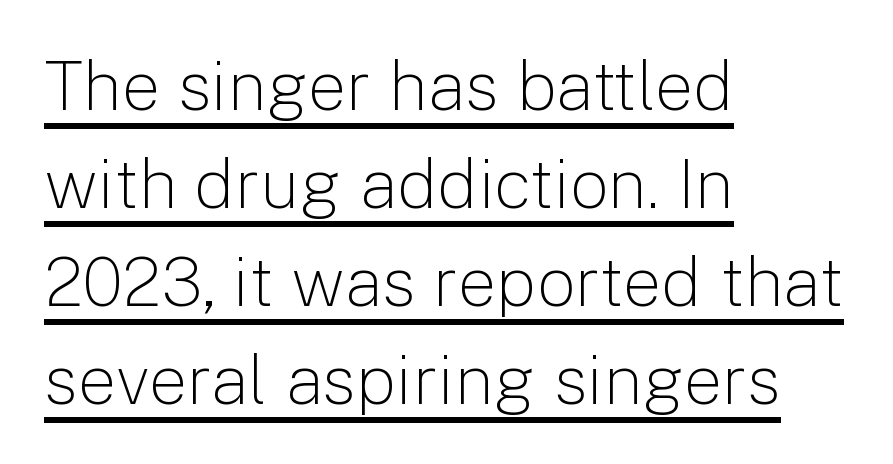
No feet cap the strokes, marking this as sans-serif type. These lines stack with their left ends in a neat column. Letters have the restrained weight of plain body copy at most. Proportional: the letters do not fall into vertical columns. One glance says typical: line gaps are just what's usual.
